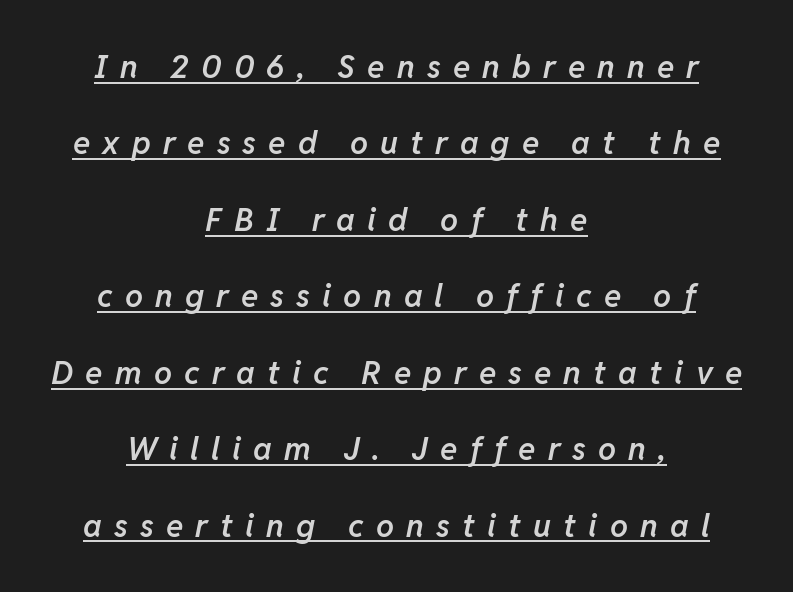
Q: Is the text bold? A: Semi-bold.
Q: Is the text italic (slanted)? A: Yes, it leans right by about 11 degrees.
Q: Is the text underlined? A: Yes.
Q: How is the paragraph aligned? A: Centered.
Q: Is the spacing between letters normal or unusually wide? A: Unusually wide.
Q: Is the spacing between lines tight, normal or loose? A: Loose.
Q: Width (condensed, normal, or wide)? A: Normal.
Q: Stroke contrast? A: Low.
Q: x-height? A: Medium.
Q: Monospaced? A: No.
